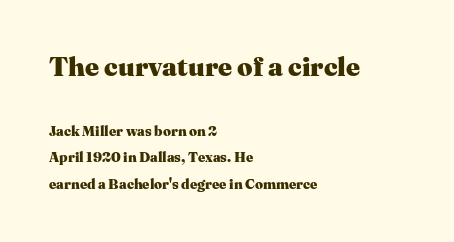
Glyph-to-glyph distance matches everyday printed text. A clean baseline with only descenders dipping below it. Style check: upright. Which of the two is more prominent by size? The first, at the top. Leftover space on each line is placed entirely after the last word.
